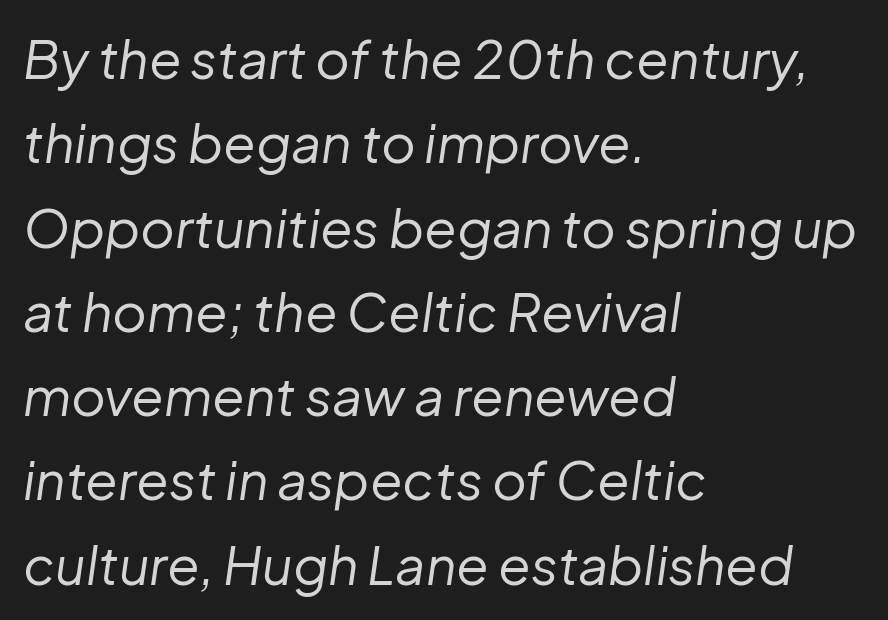
Q: Is the text bold? A: No.
Q: Is the text italic (slanted)? A: Yes, it leans right by about 8 degrees.
Q: Is the text underlined? A: No.
Q: How is the paragraph aligned? A: Left-aligned.
Q: Is the spacing between letters normal or unusually wide? A: Normal.
Q: Is the spacing between lines tight, normal or loose? A: Normal.
Q: Width (condensed, normal, or wide)? A: Normal.
Q: Stroke contrast? A: Low.
Q: x-height? A: Medium.
Q: Monospaced? A: No.
